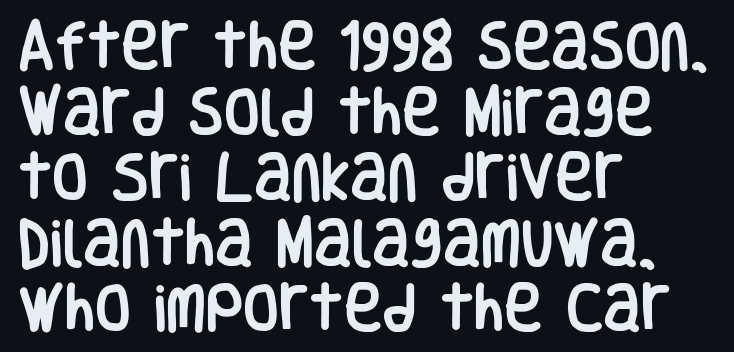
The image shows 52 px condensed sans-serif type, upright; set left-aligned, normal line spacing (1.26x), normal letter spacing, not underlined; low stroke contrast and a large x-height.
